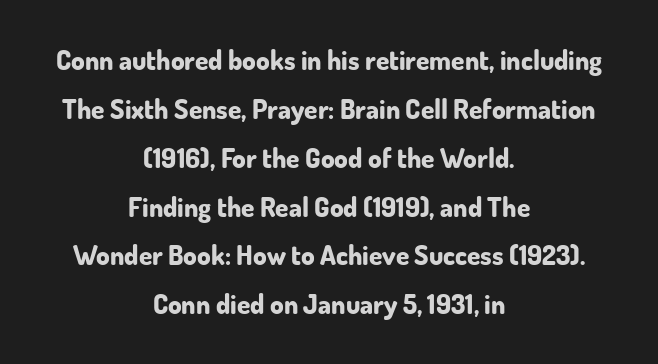
The image shows 27 px bold type, upright; set centered, line spacing 1.81x, normal letter spacing, not underlined.
